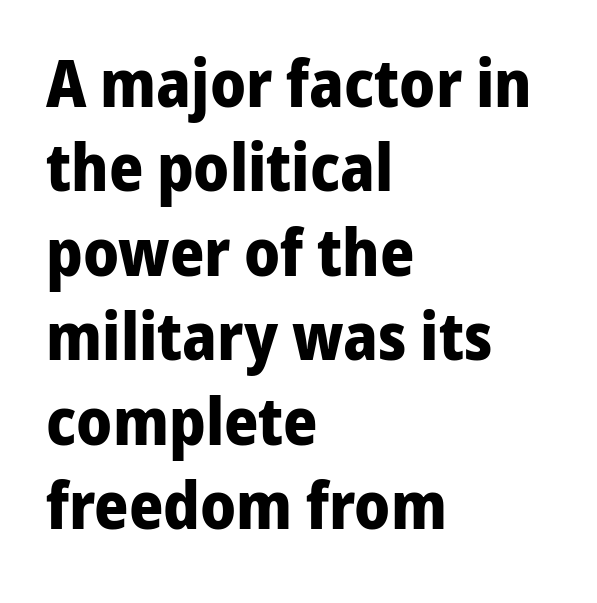
The image shows 66 px bold sans-serif type, upright; set left-aligned, normal line spacing (1.28x), normal letter spacing, not underlined; low stroke contrast and a medium x-height.
